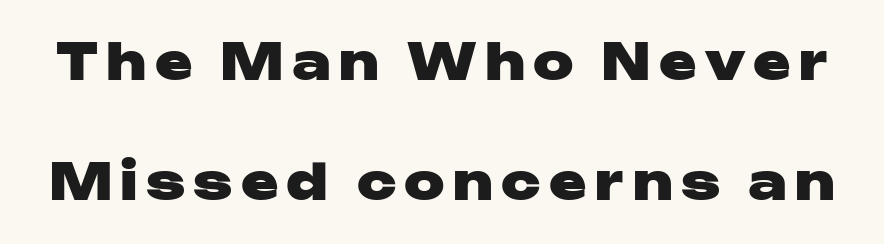
The image shows 50 px heavy, wide sans-serif type, upright; set loose line spacing (2.41x), not underlined; low stroke contrast and a medium x-height.
